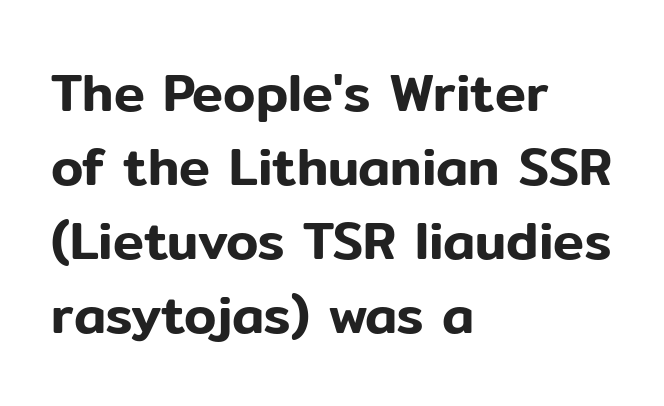
Q: Is the text italic (slanted)? A: No, it is upright.
Q: Is the typeface a serif or a sans-serif typeface? A: Sans-serif.
Q: Is the text underlined? A: No.
Q: How is the paragraph aligned? A: Left-aligned.
Q: Is the spacing between letters normal or unusually wide? A: Normal.
Q: Is the spacing between lines tight, normal or loose? A: Normal.
Q: Width (condensed, normal, or wide)? A: Normal.
Q: Stroke contrast? A: Low.
Q: x-height? A: Medium.
Q: Monospaced? A: No.
